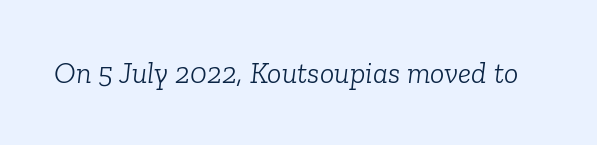
The letters advance in unequal steps, a hallmark of proportional type. This sample uses an oblique cut, with every glyph tilted off the vertical. Classification — serif. Does extra space separate the letters? No, they use regular spacing.
